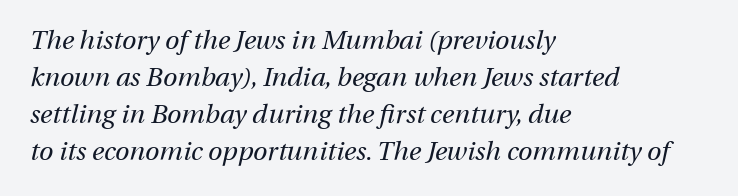
The passage shown is not bold in any degree. Short and long lines alike share a common starting point at left. This sample keeps an unexceptional amount of space between lines. You could call the tracking neutral — neither tight nor loose. Style check: oblique. Any mark beneath the type? The region is blank.
